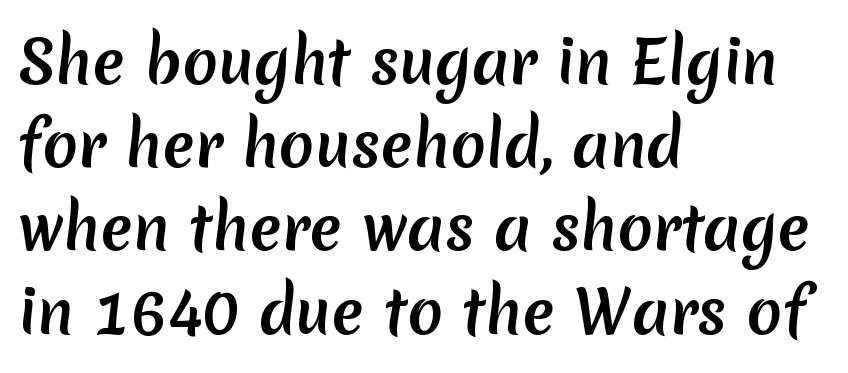
The image shows 59 px sans-serif type; set left-aligned, normal line spacing (1.41x), normal letter spacing, not underlined; medium stroke contrast and a medium x-height.
